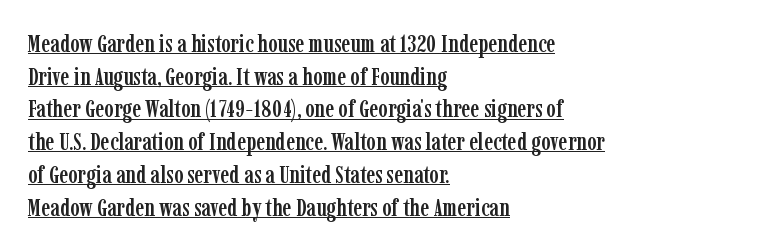
The image shows 25 px text type, upright; set left-aligned, normal line spacing (1.31x), normal letter spacing, underlined.
